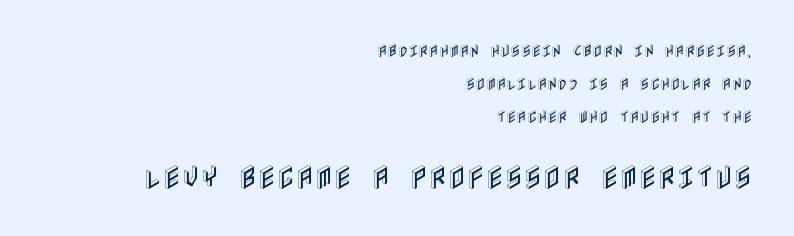
Q: Is the text italic (slanted)? A: No, it is upright.
Q: Is the text underlined? A: No.
Q: How is the paragraph aligned? A: Right-aligned.
Q: Is the spacing between letters normal or unusually wide? A: Normal.
Q: Is the spacing between lines tight, normal or loose? A: Loose.
Q: Which block of text is set in a larger size, the first (top) or the second (bottom)? A: The second (bottom) one.
